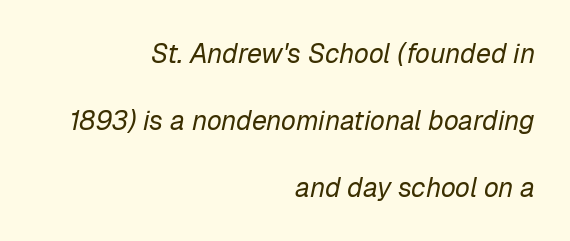
{"italic": "yes", "lean": "right", "slant_degrees": 12, "bold": "no", "underline": "no", "align": "right", "line_spacing": "loose", "line_spacing_ratio": 2.49, "letter_spacing": "normal", "letter_spacing_em": 0.0, "glyph_px": 27}
